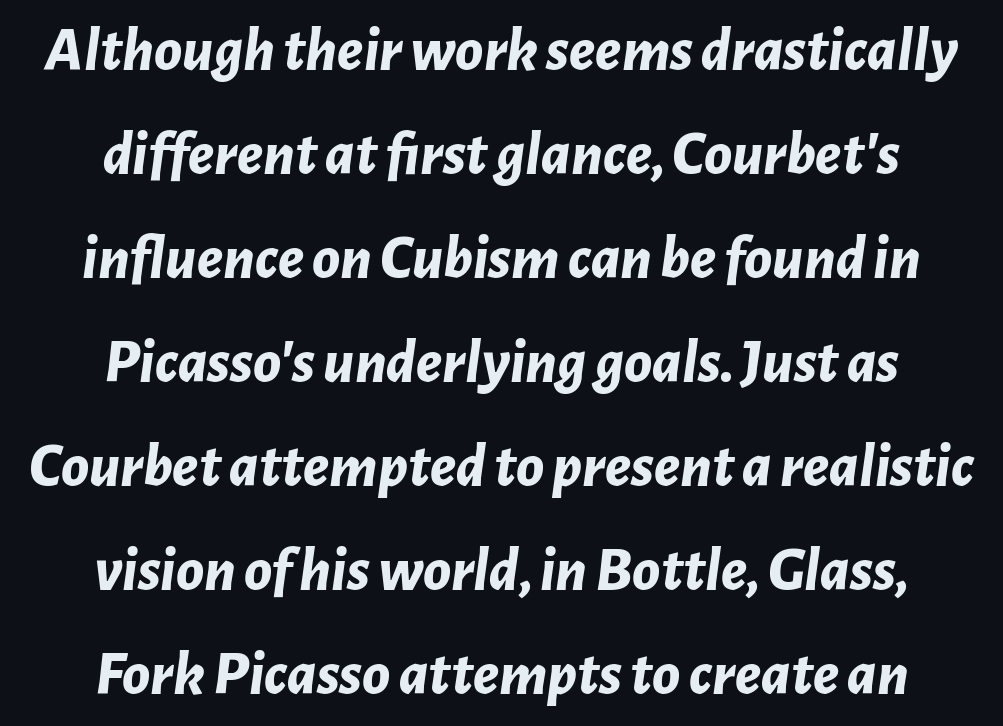
A typesetter would call this proportional, since set widths differ per character. These lines are centered, leaving both edges ragged. Compared with typical body copy, the letter spacing here is the same. Underline: absent. Notice how descenders clear the ascenders below comfortably — that's standard leading. These lines carry a lot of weight — the face is fully bold.
